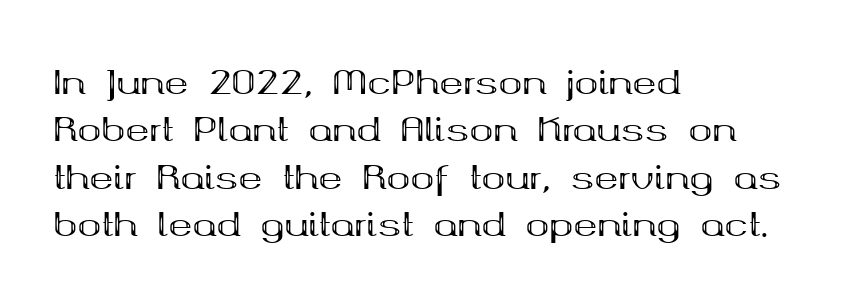
{"serif": "yes", "italic": "no", "bold": "yes", "weight": "bold", "width": "wide", "stroke_contrast": "medium", "x_height": "medium", "monospaced": "no", "underline": "no", "align": "left", "line_spacing": "normal", "line_spacing_ratio": 1.48, "letter_spacing": "normal", "letter_spacing_em": 0.0, "glyph_px": 32}
